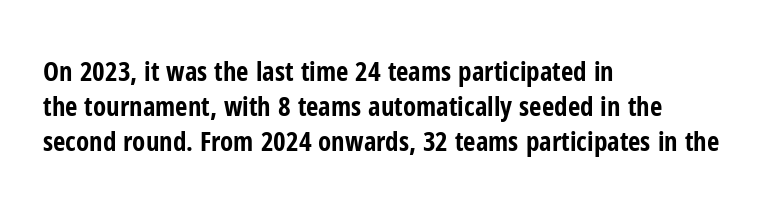
The image shows 27 px bold type, upright; set left-aligned, normal line spacing (1.3x), normal letter spacing, not underlined.
